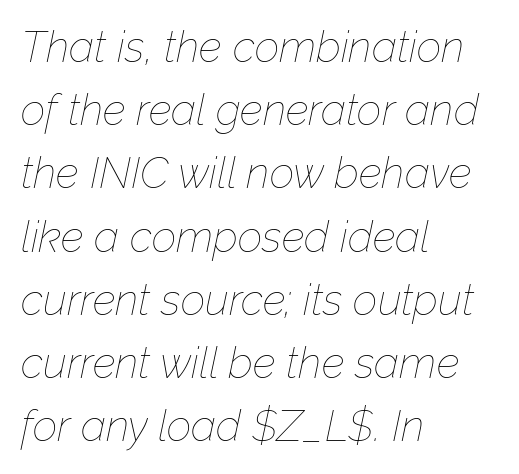
The vertical gap from one line to the next is medium. Varying glyph widths throughout — classic text-font behaviour. Underline: absent. Stems and bowls with no extra thickness — not bold. This is oblique type, the kind used for emphasis or titles.
